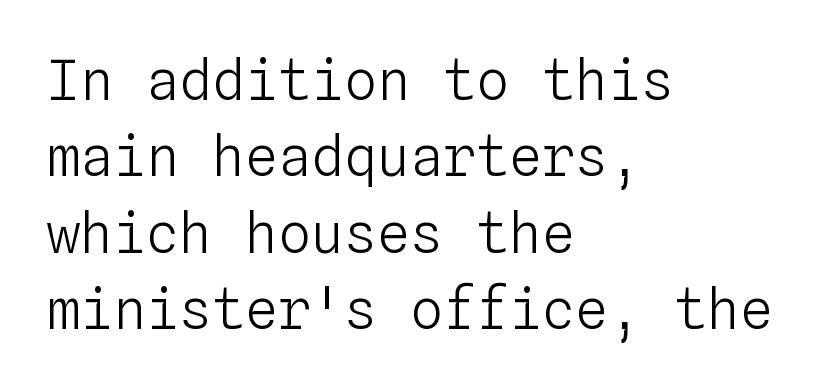
The image shows 55 px light type, upright, monospaced; set left-aligned, normal line spacing (1.39x), normal letter spacing, not underlined; low stroke contrast and a medium x-height.
